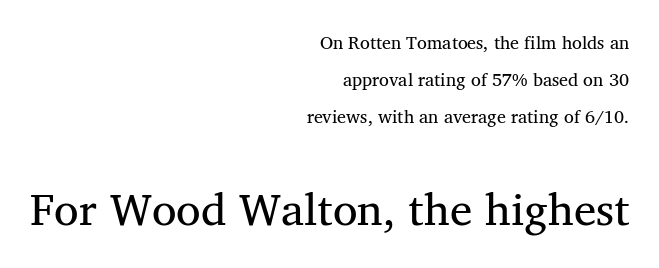
The image shows 45 px regular-weight serif type, upright; set right-aligned, loose line spacing (2.06x), normal letter spacing, not underlined; the second (bottom) block is 2.5x larger; medium stroke contrast and a medium x-height.
